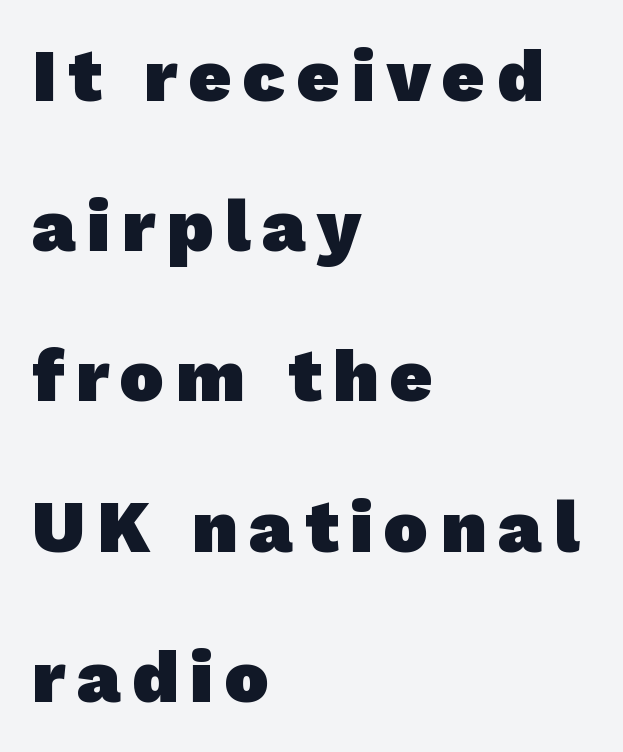
{"serif": "no", "bold": "yes", "weight": "heavy", "width": "normal", "stroke_contrast": "low", "x_height": "medium", "monospaced": "no", "underline": "no", "align": "left", "line_spacing": "loose", "line_spacing_ratio": 2.03, "glyph_px": 74}
